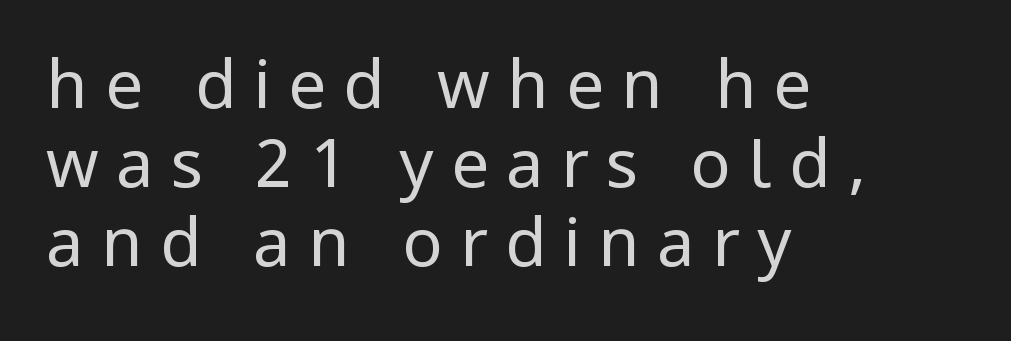
The cut favours lightness, reaching ordinary text weight at its darkest. No word sits above an underline. This rendering uses left alignment, leaving the right contour irregular. Unlike italic type, these characters show no tilt at all. Think of a printed novel: that variable character pitch is what you see here.
